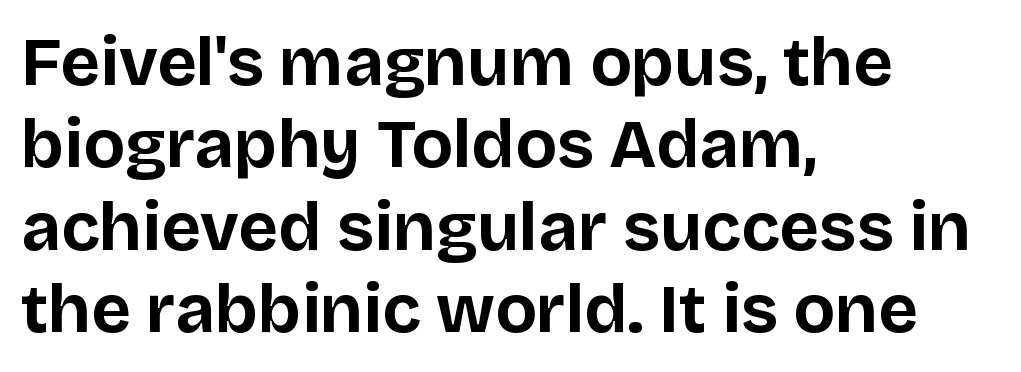
{"serif": "no", "italic": "no", "bold": "yes", "weight": "bold", "width": "normal", "stroke_contrast": "low", "x_height": "large", "monospaced": "no", "underline": "no", "align": "left", "line_spacing_ratio": 1.21, "letter_spacing": "normal", "letter_spacing_em": 0.0, "glyph_px": 68}
